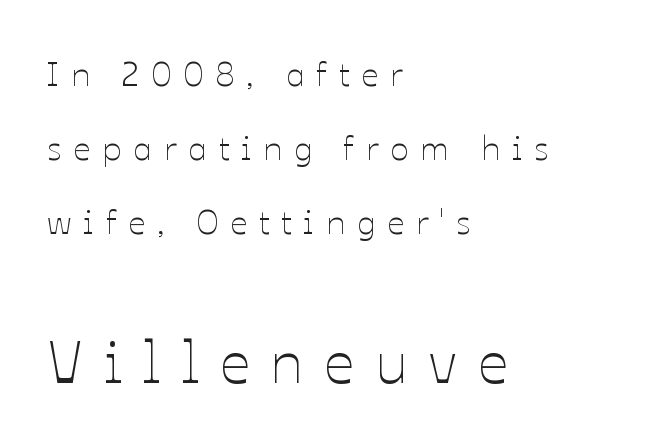
The image shows 59 px thin type, upright; set left-aligned, loose line spacing (2.17x), unusually wide letter spacing (+0.35 em), not underlined; the second (bottom) block is 1.74x larger; low stroke contrast and a medium x-height.
